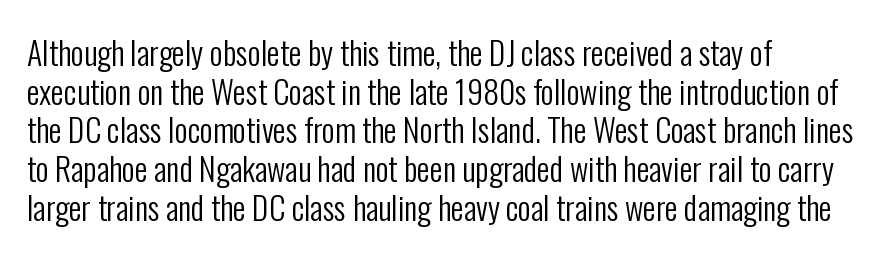
Q: Is the text bold? A: No.
Q: Is the text italic (slanted)? A: No, it is upright.
Q: Is the typeface a serif or a sans-serif typeface? A: Sans-serif.
Q: Is the text underlined? A: No.
Q: How is the paragraph aligned? A: Left-aligned.
Q: Is the spacing between letters normal or unusually wide? A: Normal.
Q: Width (condensed, normal, or wide)? A: Condensed.
Q: Stroke contrast? A: Low.
Q: x-height? A: Medium.
Q: Monospaced? A: No.
